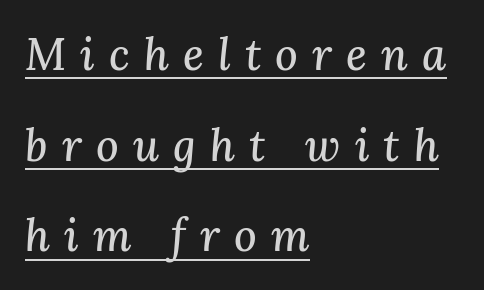
{"serif": "yes", "italic": "yes", "lean": "right", "slant_degrees": 3, "width": "normal", "stroke_contrast": "medium", "x_height": "medium", "monospaced": "no", "underline": "yes", "align": "left", "line_spacing": "loose", "line_spacing_ratio": 2.06, "letter_spacing": "wide", "letter_spacing_em": 0.32, "glyph_px": 44}
